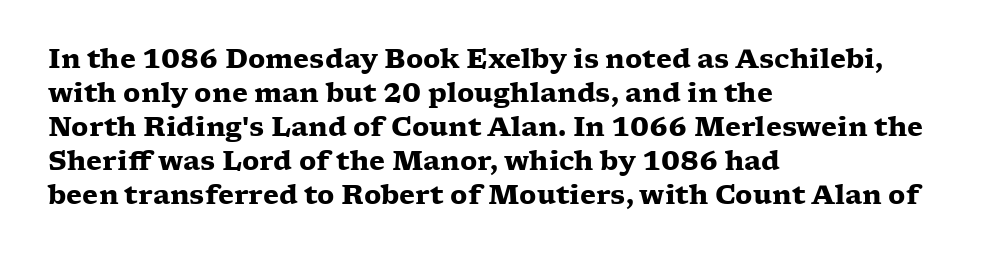
Typeset ragged right — the left edge is the straight one. Words float on clear page, feet unadorned. Vertically, the passage feels balanced, rows spaced as you'd expect. This sample uses plain, unmodified letter spacing. Summary of weight: heavy, a full bold. Characters remain perfectly vertical along every line.
